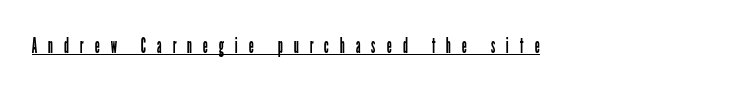
Q: Is the text bold? A: No.
Q: Is the text italic (slanted)? A: No, it is upright.
Q: Is the text underlined? A: Yes.
Q: Is the spacing between letters normal or unusually wide? A: Unusually wide.
